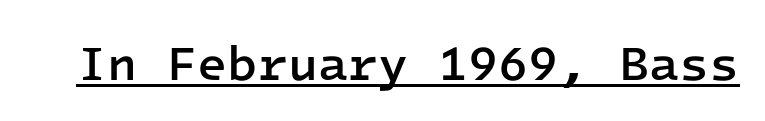
Q: Is the text bold? A: Semi-bold.
Q: Is the text italic (slanted)? A: No, it is upright.
Q: Is the typeface a serif or a sans-serif typeface? A: Sans-serif.
Q: Is the text underlined? A: Yes.
Q: Is the spacing between letters normal or unusually wide? A: Normal.
Q: Width (condensed, normal, or wide)? A: Normal.
Q: Stroke contrast? A: Low.
Q: x-height? A: Medium.
Q: Monospaced? A: Yes.
